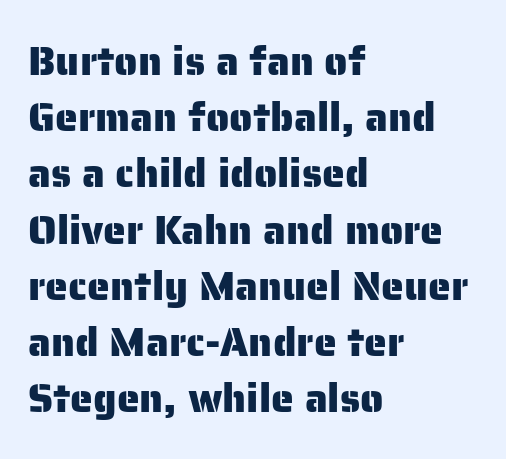
{"serif": "no", "italic": "no", "width": "normal", "stroke_contrast": "low", "x_height": "medium", "monospaced": "no", "underline": "no", "align": "left", "line_spacing": "normal", "line_spacing_ratio": 1.37, "letter_spacing": "normal", "letter_spacing_em": 0.0, "glyph_px": 41}
